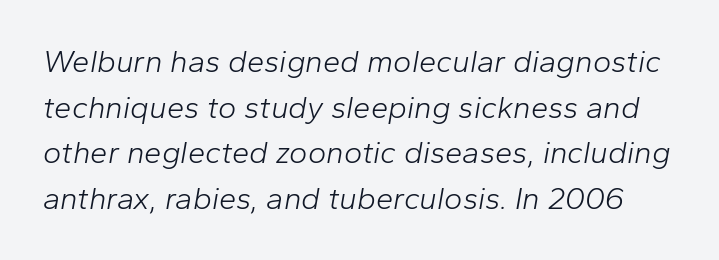
Q: Is the text bold? A: No.
Q: Is the text italic (slanted)? A: Yes, it leans right by about 10 degrees.
Q: Is the text underlined? A: No.
Q: Is the spacing between letters normal or unusually wide? A: Normal.
Q: Is the spacing between lines tight, normal or loose? A: Normal.
Q: Width (condensed, normal, or wide)? A: Normal.
Q: Stroke contrast? A: Low.
Q: x-height? A: Medium.
Q: Monospaced? A: No.
